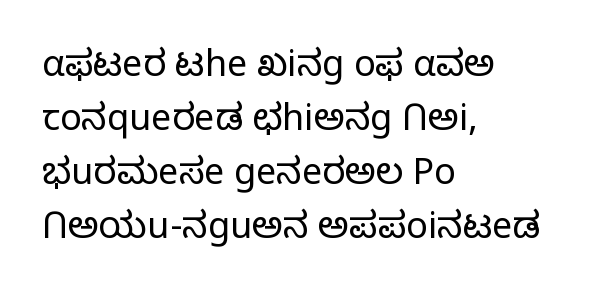
{"serif": "no", "italic": "no", "bold": "no", "weight": "light", "width": "normal", "stroke_contrast": "low", "x_height": "medium", "monospaced": "no", "underline": "no", "align": "left", "line_spacing": "normal", "line_spacing_ratio": 1.5, "letter_spacing": "normal", "letter_spacing_em": 0.0, "glyph_px": 36}
